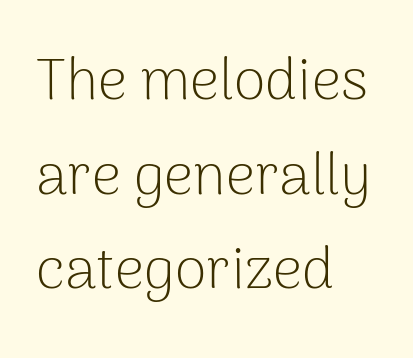
The image shows 58 px light sans-serif type, upright; set left-aligned, normal line spacing (1.63x), normal letter spacing, not underlined; low stroke contrast and a medium x-height.
